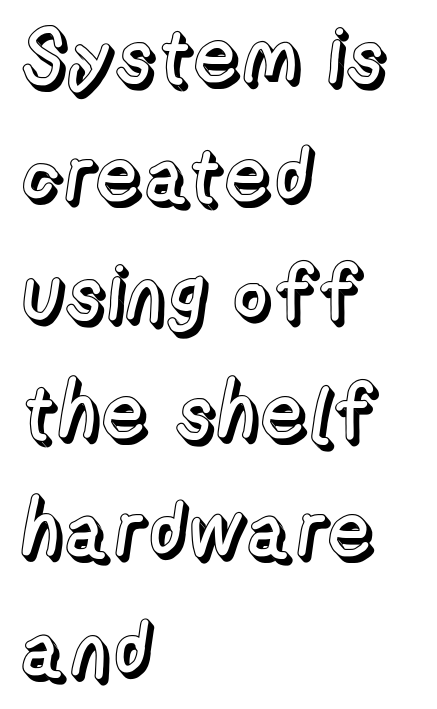
The image shows 77 px text type; set left-aligned, normal line spacing (1.54x), normal letter spacing, not underlined; a medium x-height.
